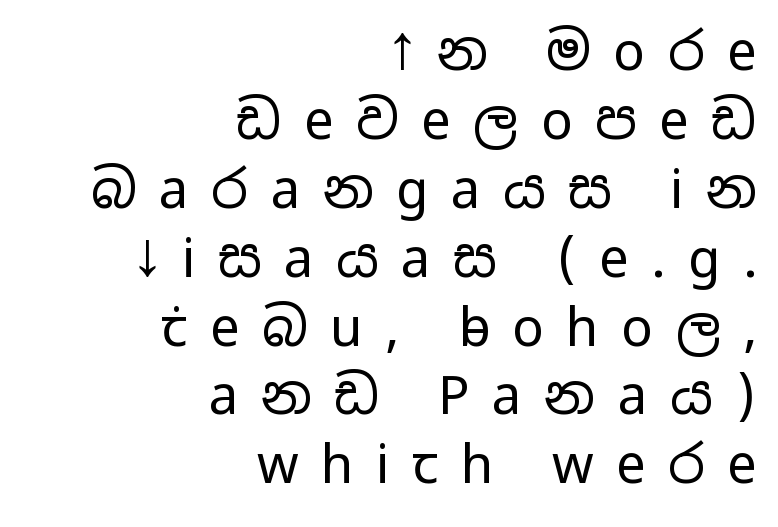
{"serif": "no", "italic": "no", "bold": "no", "weight": "regular", "width": "wide", "stroke_contrast": "low", "x_height": "medium", "monospaced": "no", "underline": "no", "align": "right", "line_spacing": "normal", "line_spacing_ratio": 1.3, "letter_spacing": "wide", "letter_spacing_em": 0.42, "glyph_px": 53}
